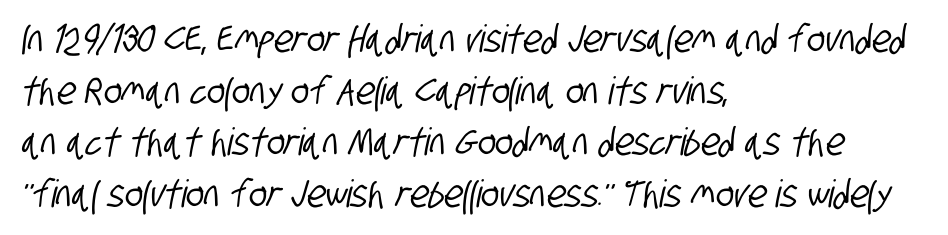
Q: Is the typeface a serif or a sans-serif typeface? A: Sans-serif.
Q: Is the text underlined? A: No.
Q: How is the paragraph aligned? A: Left-aligned.
Q: Is the spacing between letters normal or unusually wide? A: Normal.
Q: Is the spacing between lines tight, normal or loose? A: Normal.
Q: Width (condensed, normal, or wide)? A: Condensed.
Q: Stroke contrast? A: Low.
Q: x-height? A: Large.
Q: Monospaced? A: No.
